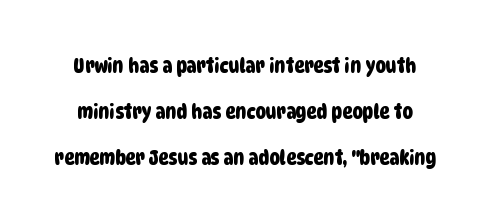
The image shows 21 px text type; set loose line spacing (2.2x), normal letter spacing, not underlined.
